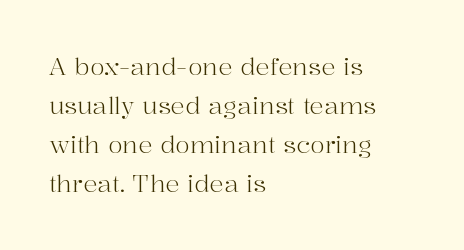
Decoration check: the copy has no underline. There is no visible air inserted between adjacent glyphs. A light-to-regular cut is what we see here. This is the regular roman posture of the typeface. This block has exactly the height ordinary leading produces.
